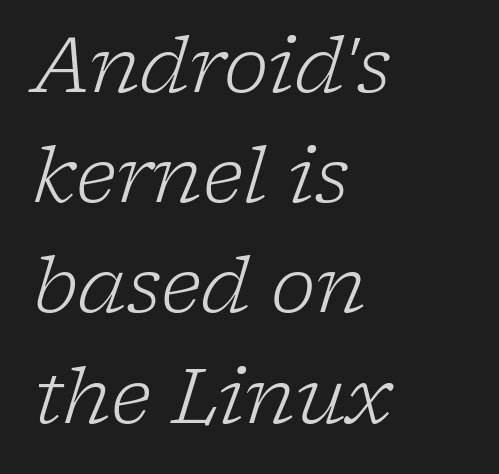
{"serif": "yes", "italic": "yes", "lean": "right", "slant_degrees": 17, "bold": "no", "weight": "light", "width": "normal", "stroke_contrast": "low", "x_height": "medium", "monospaced": "no", "underline": "no", "align": "left", "line_spacing": "normal", "line_spacing_ratio": 1.45, "letter_spacing": "normal", "letter_spacing_em": 0.0, "glyph_px": 76}
